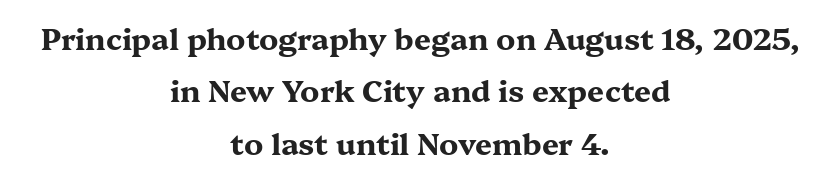
Q: Is the text bold? A: Yes.
Q: Is the text italic (slanted)? A: No, it is upright.
Q: Is the typeface a serif or a sans-serif typeface? A: Serif.
Q: Is the text underlined? A: No.
Q: How is the paragraph aligned? A: Centered.
Q: Is the spacing between letters normal or unusually wide? A: Normal.
Q: Width (condensed, normal, or wide)? A: Wide.
Q: Stroke contrast? A: Medium.
Q: x-height? A: Medium.
Q: Monospaced? A: No.
